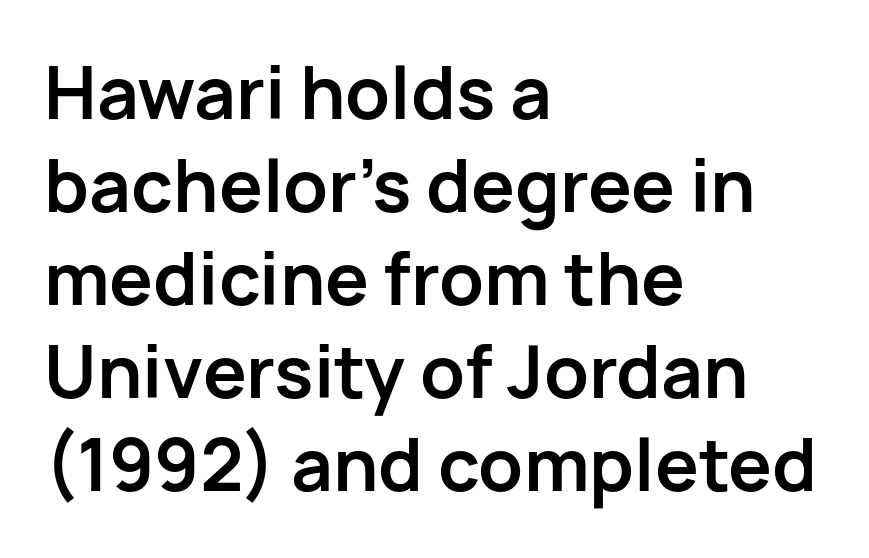
Which margin do the lines hug? The left one — the right edge is uneven. These lines keep a tight, regular rhythm from letter to letter. Think of a printed novel: that variable character pitch is what you see here. Designer's note — italics off, roman on. These lines carry a lot of weight — the face is fully bold.
